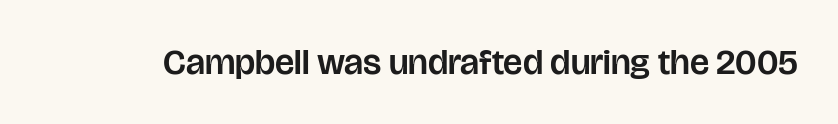
Letters rest on an invisible, unmarked baseline. Between one letter and the next there's only the usual sliver of space. Vertical strokes here are truly vertical. The rendering uses natural spacing where letterforms have individual widths. The face used here is a sans, in the tradition of grotesques and geometrics.
